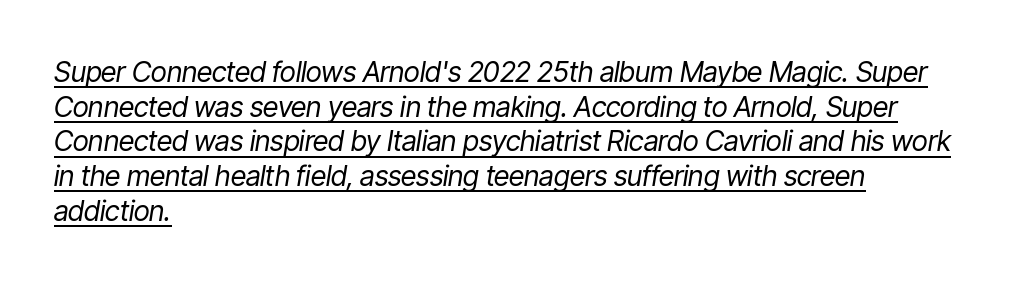
The image shows 28 px regular-weight, condensed type, italic (leaning right); set left-aligned, line spacing 1.24x, normal letter spacing, underlined; low stroke contrast and a medium x-height.
